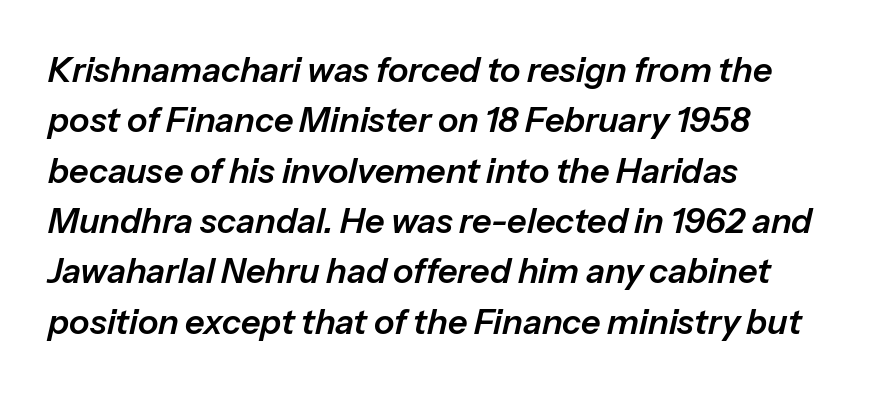
{"italic": "yes", "lean": "right", "slant_degrees": 13, "width": "normal", "stroke_contrast": "low", "x_height": "medium", "monospaced": "no", "underline": "no", "align": "left", "line_spacing": "normal", "line_spacing_ratio": 1.48, "letter_spacing": "normal", "letter_spacing_em": 0.0, "glyph_px": 34}
